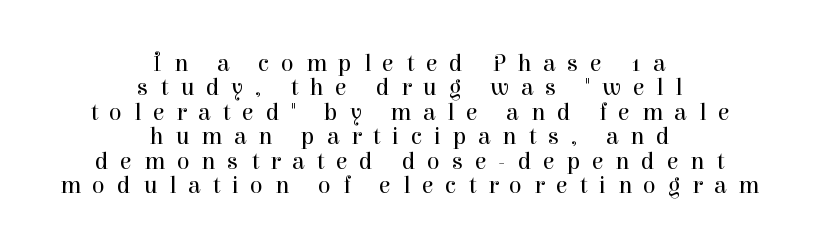
{"italic": "no", "bold": "no", "underline": "no", "align": "center", "line_spacing": "tight", "line_spacing_ratio": 1.02, "letter_spacing": "wide", "letter_spacing_em": 0.49, "glyph_px": 24}
